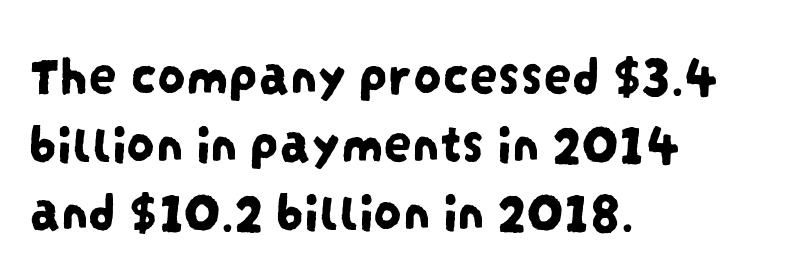
The image shows 56 px condensed sans-serif type; set left-aligned, line spacing 1.21x, normal letter spacing, not underlined; low stroke contrast and a large x-height.
